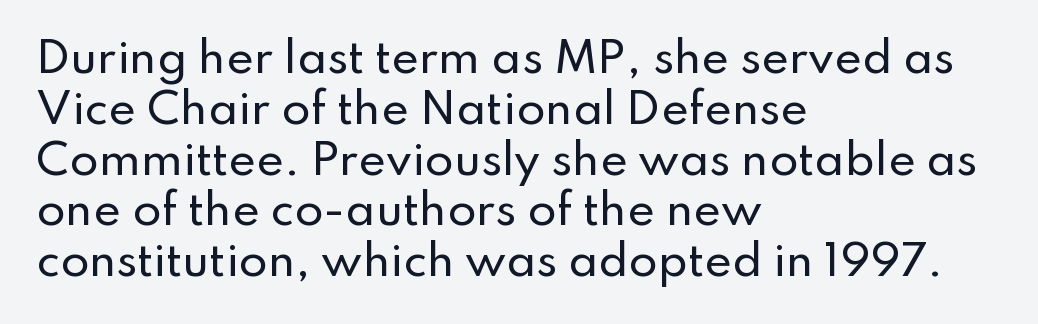
Q: Is the text italic (slanted)? A: No, it is upright.
Q: Is the typeface a serif or a sans-serif typeface? A: Sans-serif.
Q: Is the text underlined? A: No.
Q: How is the paragraph aligned? A: Left-aligned.
Q: Is the spacing between letters normal or unusually wide? A: Normal.
Q: Width (condensed, normal, or wide)? A: Normal.
Q: Stroke contrast? A: Low.
Q: x-height? A: Small.
Q: Monospaced? A: No.
